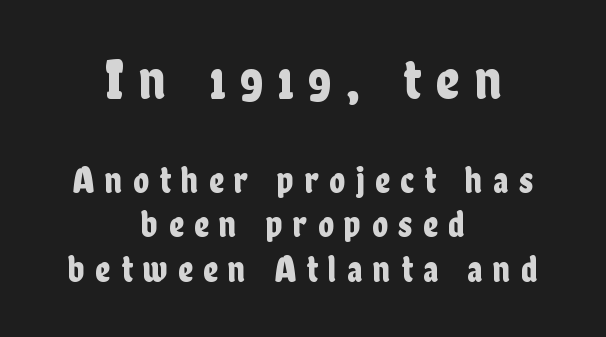
{"serif": "no", "italic": "no", "width": "condensed", "stroke_contrast": "low", "x_height": "medium", "monospaced": "no", "underline": "no", "align": "center", "line_spacing_ratio": 1.2, "letter_spacing": "wide", "letter_spacing_em": 0.28, "larger_block": "first", "size_ratio": 1.51, "glyph_px": 56}
